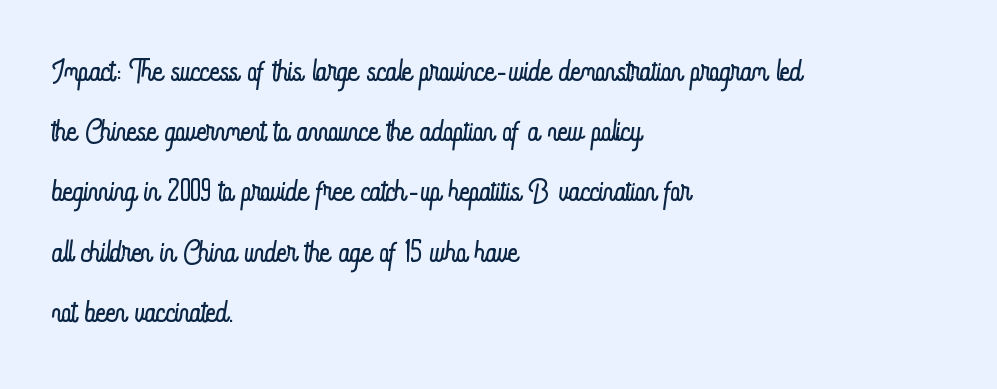
{"bold": "no", "weight": "light", "width": "condensed", "stroke_contrast": "low", "x_height": "small", "monospaced": "no", "underline": "no", "align": "left", "line_spacing": "normal", "line_spacing_ratio": 1.4, "letter_spacing": "normal", "letter_spacing_em": 0.0, "glyph_px": 43}
